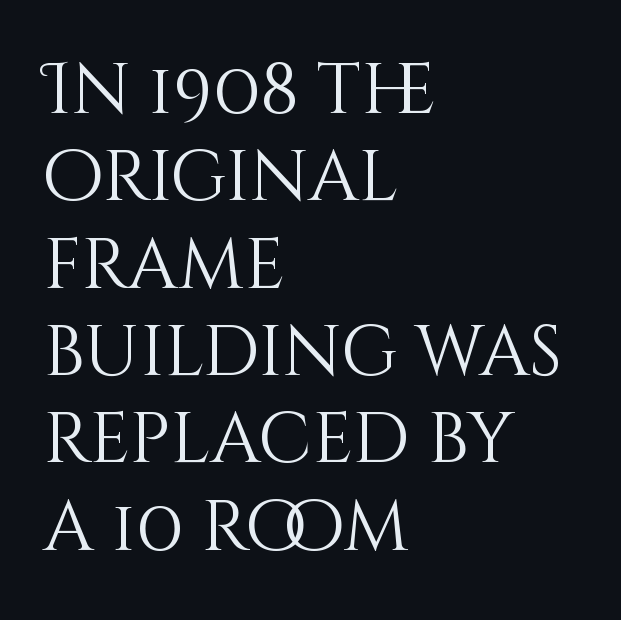
The image shows 71 px light type, upright; set left-aligned, line spacing 1.23x, normal letter spacing, not underlined; medium stroke contrast and a large x-height.
